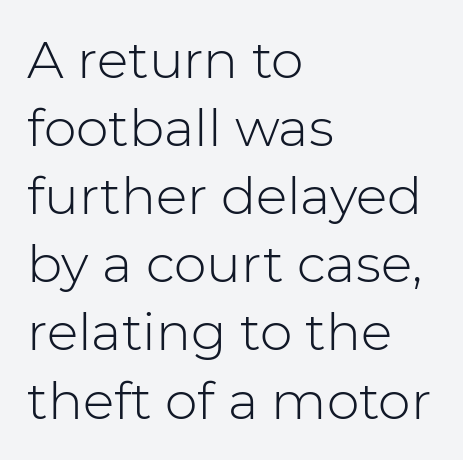
Q: Is the text bold? A: No.
Q: Is the text italic (slanted)? A: No, it is upright.
Q: Is the typeface a serif or a sans-serif typeface? A: Sans-serif.
Q: Is the text underlined? A: No.
Q: How is the paragraph aligned? A: Left-aligned.
Q: Is the spacing between letters normal or unusually wide? A: Normal.
Q: Is the spacing between lines tight, normal or loose? A: Normal.
Q: Width (condensed, normal, or wide)? A: Normal.
Q: Stroke contrast? A: Low.
Q: x-height? A: Medium.
Q: Monospaced? A: No.
